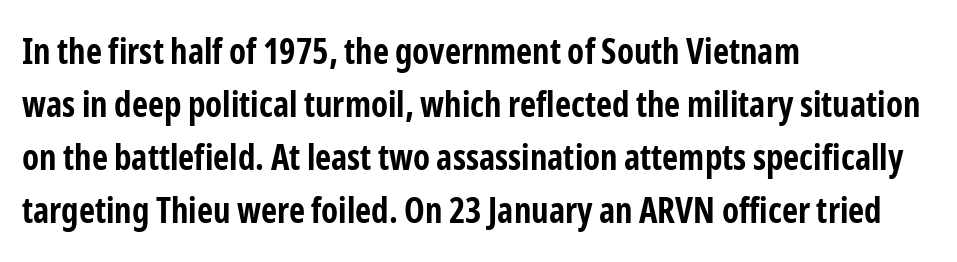
The image shows 35 px bold, condensed sans-serif type, upright; set left-aligned, normal line spacing (1.51x), normal letter spacing, not underlined; low stroke contrast and a medium x-height.
